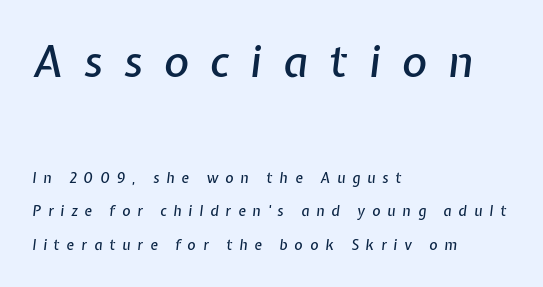
{"italic": "yes", "lean": "right", "slant_degrees": 7, "width": "normal", "stroke_contrast": "low", "x_height": "medium", "monospaced": "no", "underline": "no", "align": "left", "line_spacing": "loose", "line_spacing_ratio": 2.37, "letter_spacing": "wide", "letter_spacing_em": 0.5, "larger_block": "first", "size_ratio": 3.07, "glyph_px": 43}
